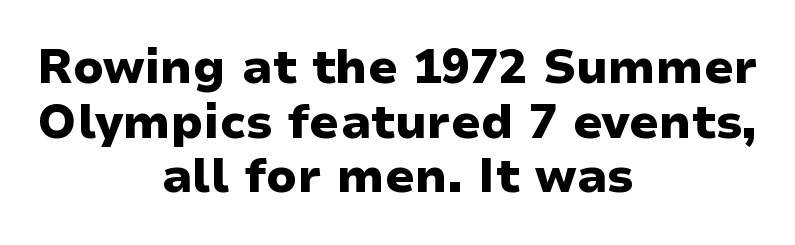
The image shows 47 px heavy, wide sans-serif type, upright; set centered, line spacing 1.16x, normal letter spacing, not underlined; low stroke contrast and a medium x-height.
